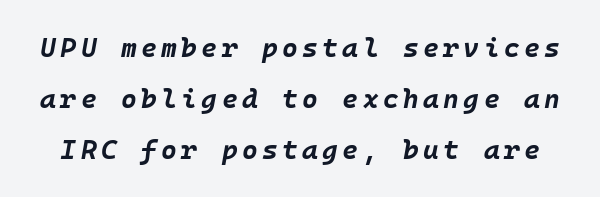
The image shows 27 px bold type, italic (leaning right); set line spacing 1.88x, not underlined.
